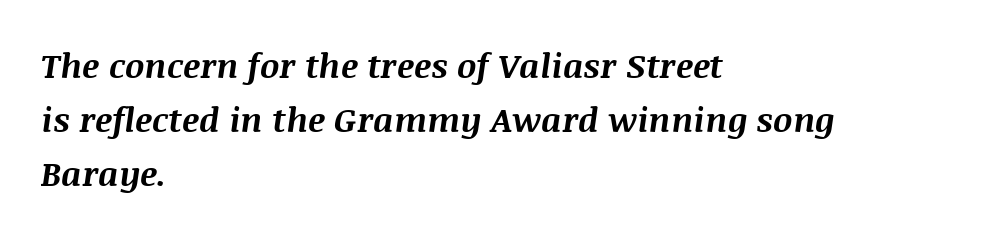
The image shows 34 px bold type, italic (leaning right); set left-aligned, normal line spacing (1.59x), normal letter spacing, not underlined; medium stroke contrast and a large x-height.
